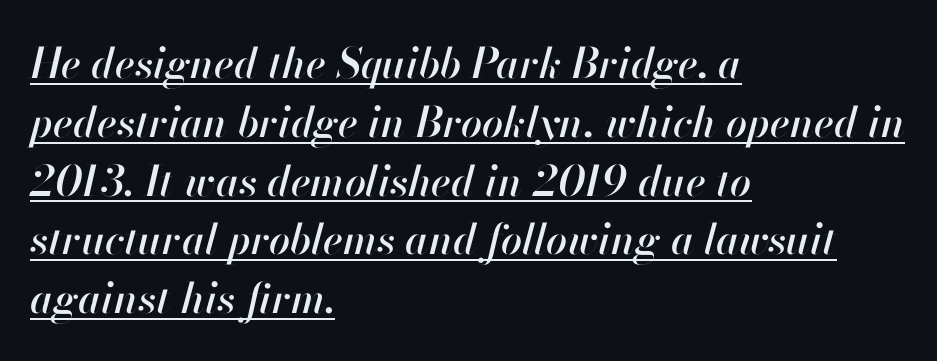
The image shows 42 px text type, italic (leaning right); set left-aligned, normal line spacing (1.4x), normal letter spacing, underlined; high stroke contrast and a small x-height.
